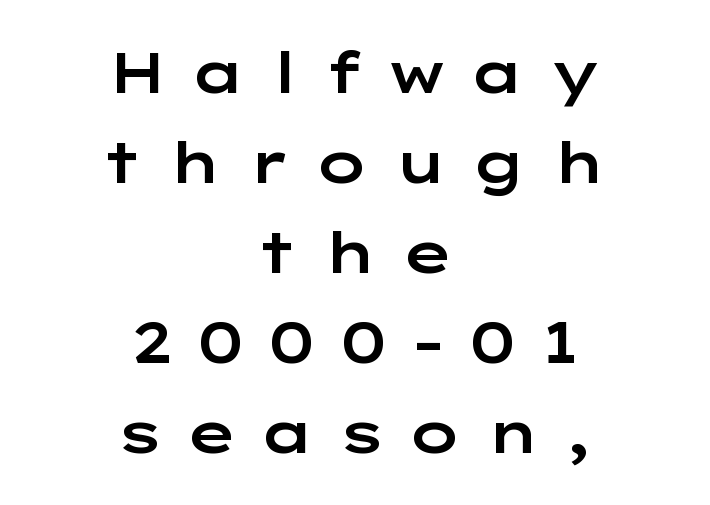
Q: Is the text italic (slanted)? A: No, it is upright.
Q: Is the typeface a serif or a sans-serif typeface? A: Sans-serif.
Q: Is the text underlined? A: No.
Q: How is the paragraph aligned? A: Centered.
Q: Is the spacing between letters normal or unusually wide? A: Unusually wide.
Q: Is the spacing between lines tight, normal or loose? A: Normal.
Q: Width (condensed, normal, or wide)? A: Wide.
Q: Stroke contrast? A: Low.
Q: x-height? A: Medium.
Q: Monospaced? A: No.
